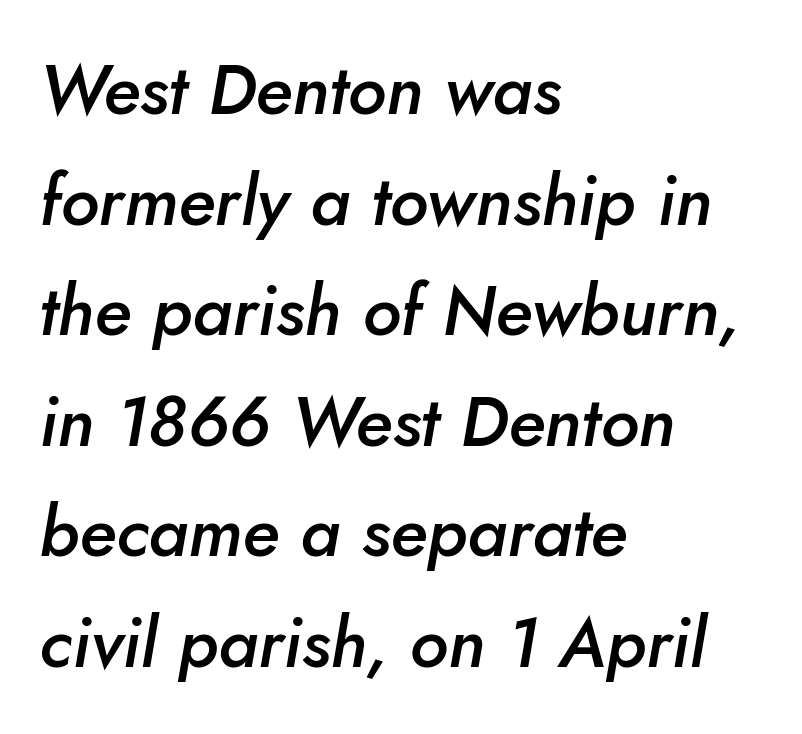
{"italic": "yes", "lean": "right", "slant_degrees": 5, "bold": "semi", "weight": "semibold", "width": "normal", "stroke_contrast": "low", "x_height": "small", "monospaced": "no", "underline": "no", "align": "left", "line_spacing": "normal", "line_spacing_ratio": 1.58, "letter_spacing": "normal", "letter_spacing_em": 0.0, "glyph_px": 70}
